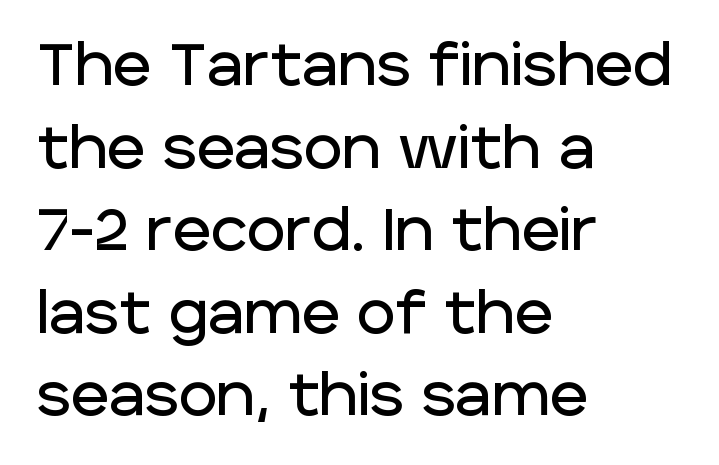
Q: Is the text italic (slanted)? A: No, it is upright.
Q: Is the typeface a serif or a sans-serif typeface? A: Sans-serif.
Q: Is the text underlined? A: No.
Q: How is the paragraph aligned? A: Left-aligned.
Q: Is the spacing between letters normal or unusually wide? A: Normal.
Q: Is the spacing between lines tight, normal or loose? A: Normal.
Q: Width (condensed, normal, or wide)? A: Normal.
Q: Stroke contrast? A: Low.
Q: x-height? A: Large.
Q: Monospaced? A: No.
